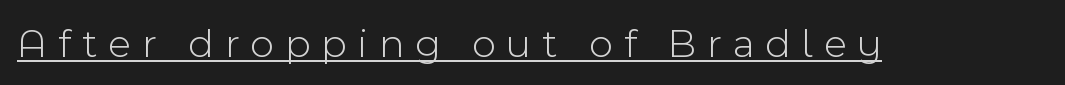
Summary of weight: not heavy and not bold. Each letter keeps its own natural width here, so spacing adapts to shape. You can see a thin bar hugging the bottom of the glyphs. These lines are composed in type without serifs. Tall strokes in this sample are plumb rather than angled.
